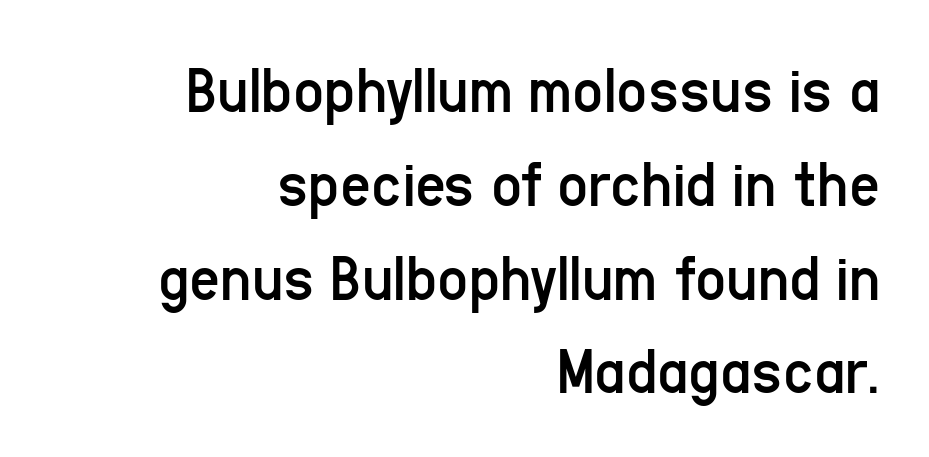
Q: Is the text bold? A: No.
Q: Is the text italic (slanted)? A: No, it is upright.
Q: Is the typeface a serif or a sans-serif typeface? A: Sans-serif.
Q: Is the text underlined? A: No.
Q: How is the paragraph aligned? A: Right-aligned.
Q: Is the spacing between letters normal or unusually wide? A: Normal.
Q: Is the spacing between lines tight, normal or loose? A: Normal.
Q: Width (condensed, normal, or wide)? A: Condensed.
Q: Stroke contrast? A: Low.
Q: x-height? A: Medium.
Q: Monospaced? A: No.
